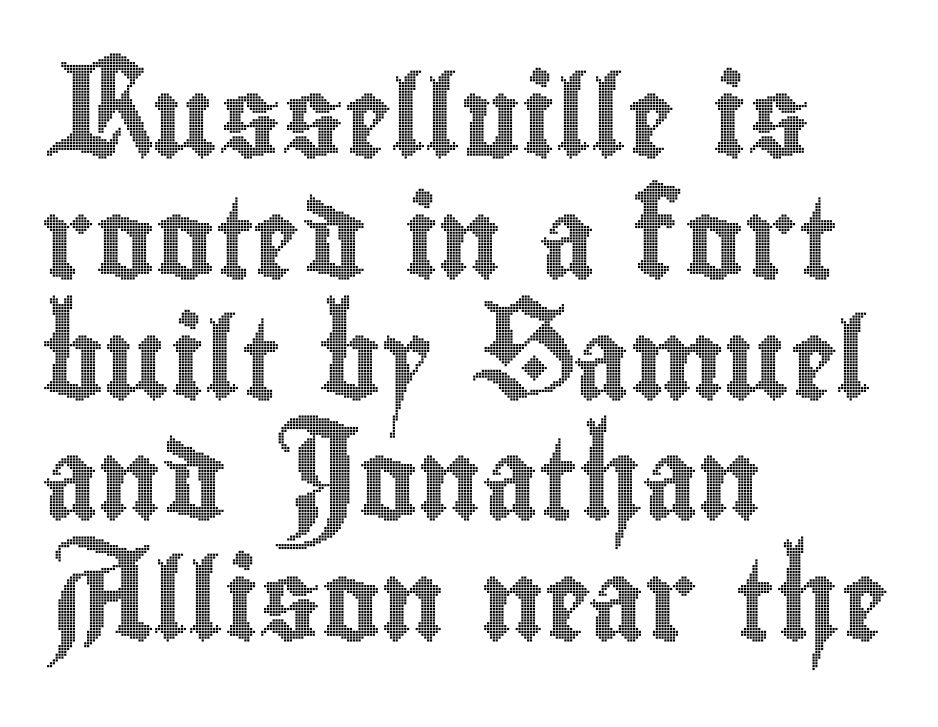
The image shows 80 px condensed type, upright; set left-aligned, normal line spacing (1.51x), normal letter spacing, not underlined; a small x-height.
